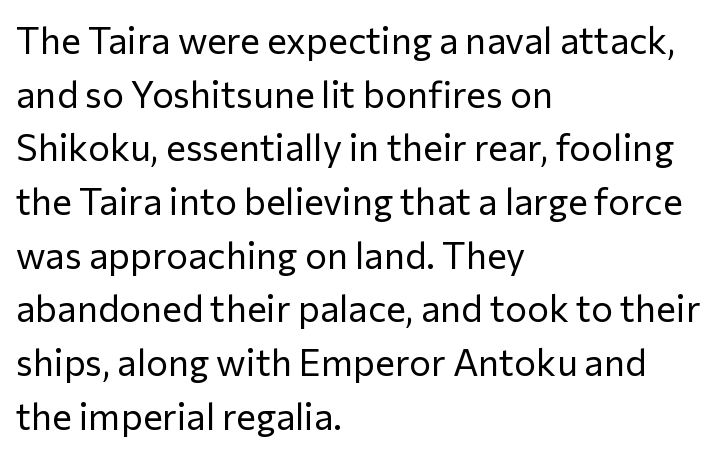
Where is the straight margin? On the left. Counters stay open thanks to moderate or lighter strokes. Normally led — the rows are evenly, conventionally spaced. You could call the tracking neutral — neither tight nor loose. Is this a fixed-width face? No — the glyphs have proportional, varying widths.
